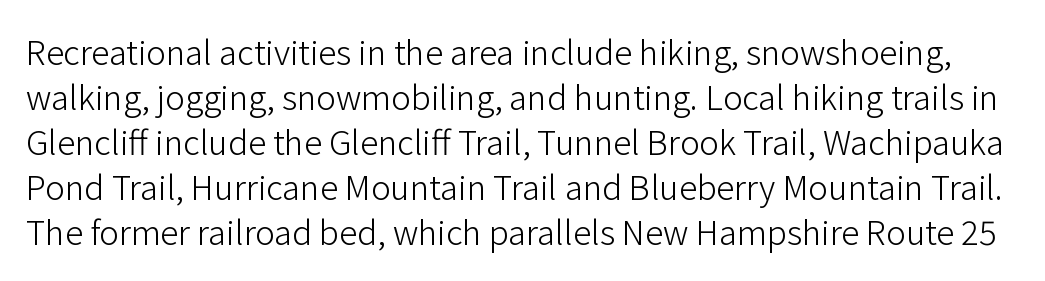
Rows of type keep a routine distance in the vertical direction. Underline: absent. You can tell it's not italic because the verticals are truly vertical. The face looks like a standard text weight, possibly lighter. You can tell from the bare stems that sans-serif type was used.
